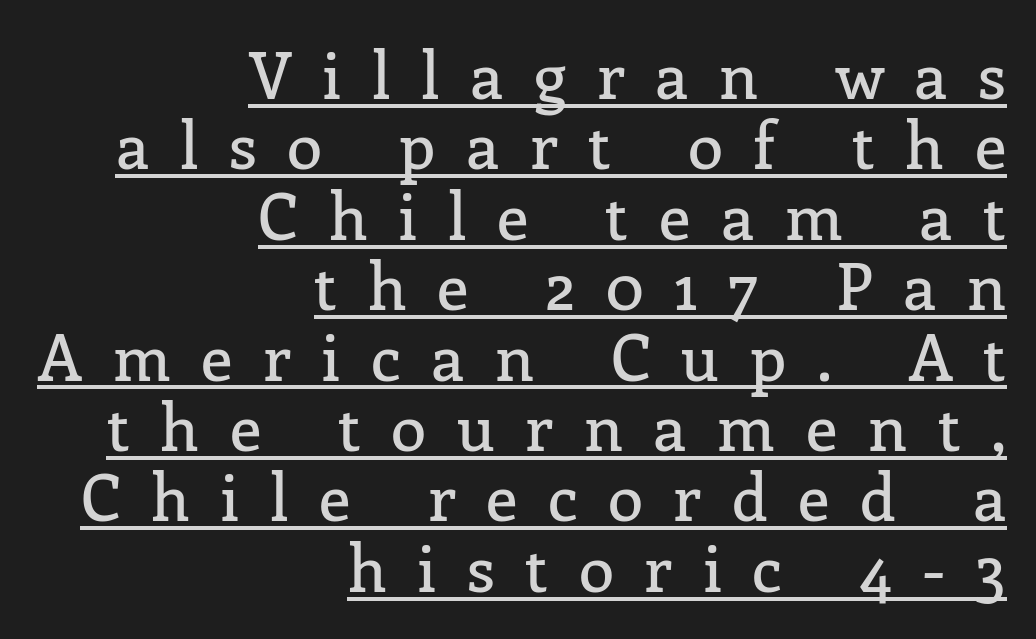
Q: Is the text italic (slanted)? A: No, it is upright.
Q: Is the typeface a serif or a sans-serif typeface? A: Serif.
Q: Is the text underlined? A: Yes.
Q: How is the paragraph aligned? A: Right-aligned.
Q: Is the spacing between letters normal or unusually wide? A: Unusually wide.
Q: Is the spacing between lines tight, normal or loose? A: Tight.
Q: Width (condensed, normal, or wide)? A: Normal.
Q: Stroke contrast? A: Low.
Q: x-height? A: Medium.
Q: Monospaced? A: No.
